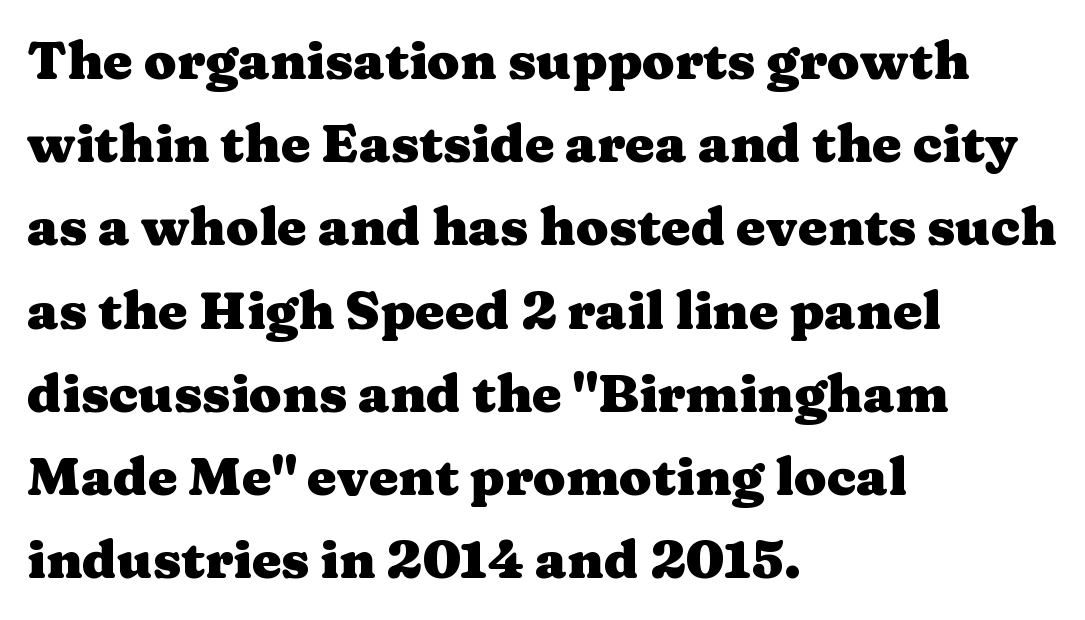
The image shows 53 px heavy, wide serif type, upright; set left-aligned, normal line spacing (1.57x), normal letter spacing, not underlined; medium stroke contrast and a medium x-height.
